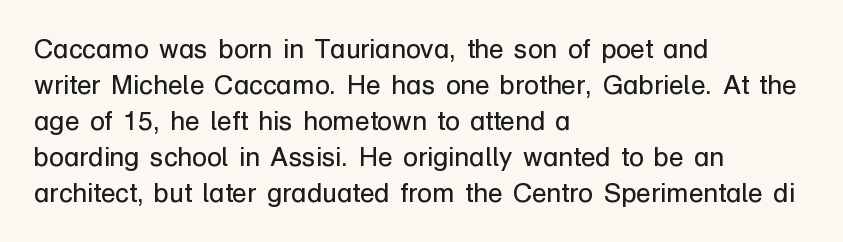
A clean baseline with only descenders dipping below it. The letters stand upright; this is a roman face. The letterforms sit shoulder to shoulder at normal distance. The compositor pushed each line to the left boundary.
